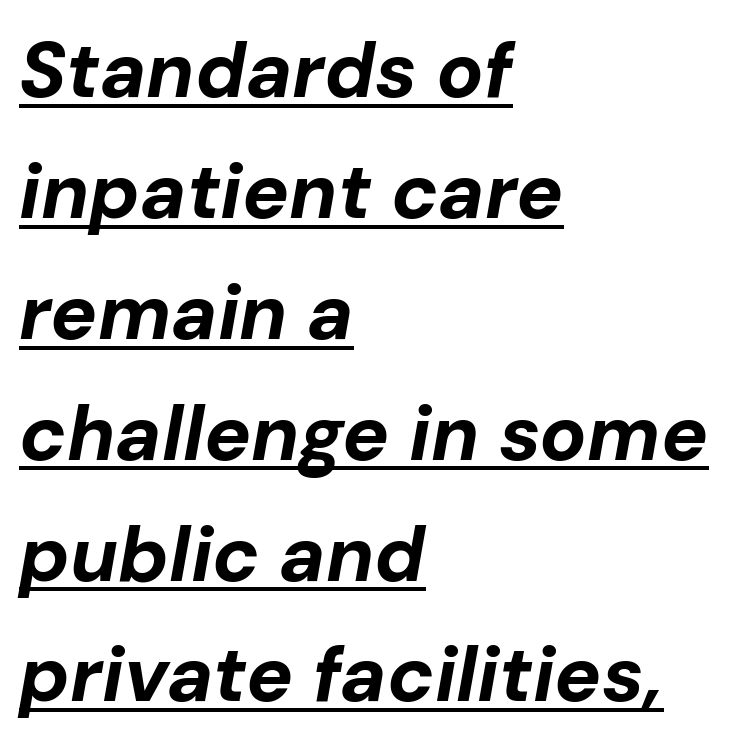
The image shows 78 px bold type, italic (leaning right); set left-aligned, normal line spacing (1.55x), normal letter spacing, underlined; low stroke contrast and a medium x-height.
